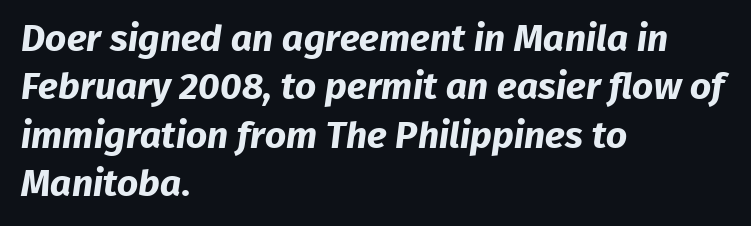
Q: Is the text bold? A: Yes.
Q: Is the typeface a serif or a sans-serif typeface? A: Sans-serif.
Q: Is the text underlined? A: No.
Q: How is the paragraph aligned? A: Left-aligned.
Q: Is the spacing between letters normal or unusually wide? A: Normal.
Q: Is the spacing between lines tight, normal or loose? A: Normal.
Q: Width (condensed, normal, or wide)? A: Normal.
Q: Stroke contrast? A: Low.
Q: x-height? A: Medium.
Q: Monospaced? A: No.
